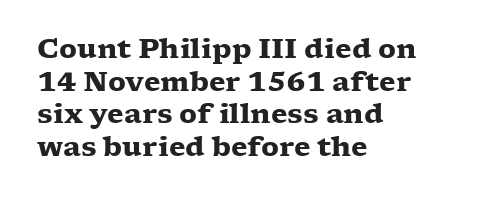
{"italic": "no", "bold": "yes", "underline": "no", "align": "left", "line_spacing_ratio": 1.21, "letter_spacing": "normal", "letter_spacing_em": 0.0, "glyph_px": 27}
